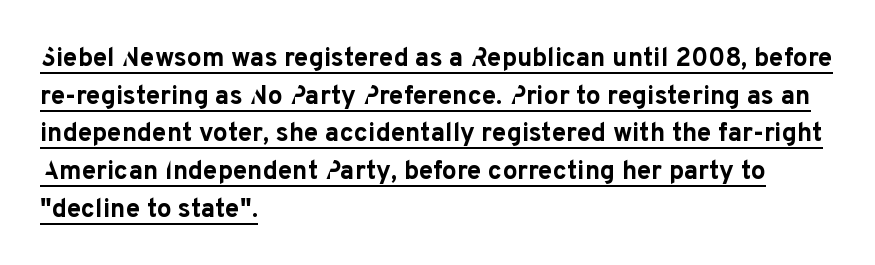
The image shows 26 px bold type, upright; set left-aligned, normal line spacing (1.45x), normal letter spacing, underlined.
